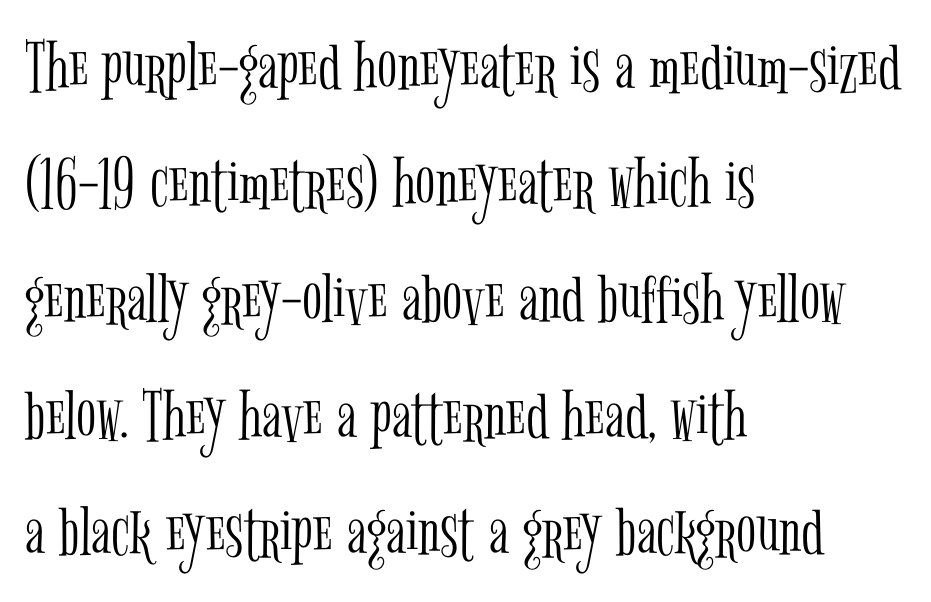
Leftover space on each line is placed entirely after the last word. Letterform terminals end in serifs throughout the passage. These lines keep a tight, regular rhythm from letter to letter. No heavy texture on the line: the type isn't bold. Notice how the stems are strictly vertical — no italics here.
